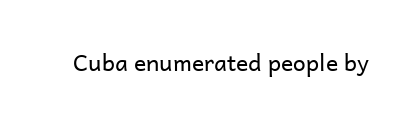
The image shows 23 px text type, upright; set normal letter spacing, not underlined.
